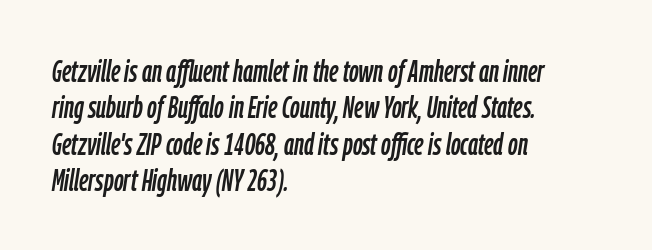
{"italic": "yes", "lean": "right", "slant_degrees": 9, "width": "condensed", "stroke_contrast": "low", "x_height": "medium", "monospaced": "no", "underline": "no", "align": "left", "line_spacing_ratio": 1.21, "letter_spacing": "normal", "letter_spacing_em": 0.0, "glyph_px": 30}
